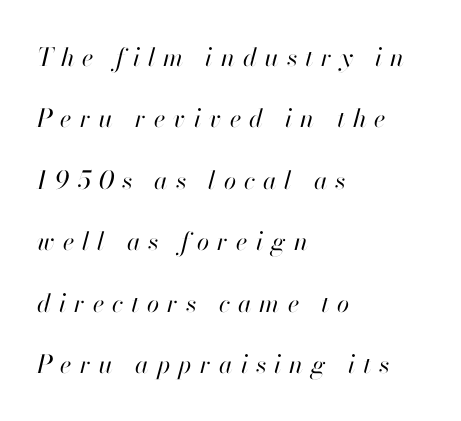
The image shows 25 px text type, italic (leaning right); set left-aligned, loose line spacing (2.46x), unusually wide letter spacing (+0.32 em), not underlined.
